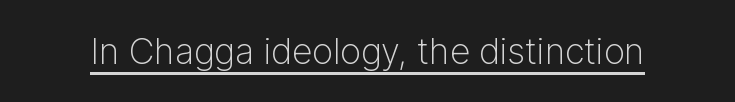
{"serif": "no", "italic": "no", "bold": "no", "weight": "light", "width": "normal", "stroke_contrast": "low", "x_height": "medium", "monospaced": "no", "underline": "yes", "letter_spacing": "normal", "letter_spacing_em": 0.0, "glyph_px": 36}
